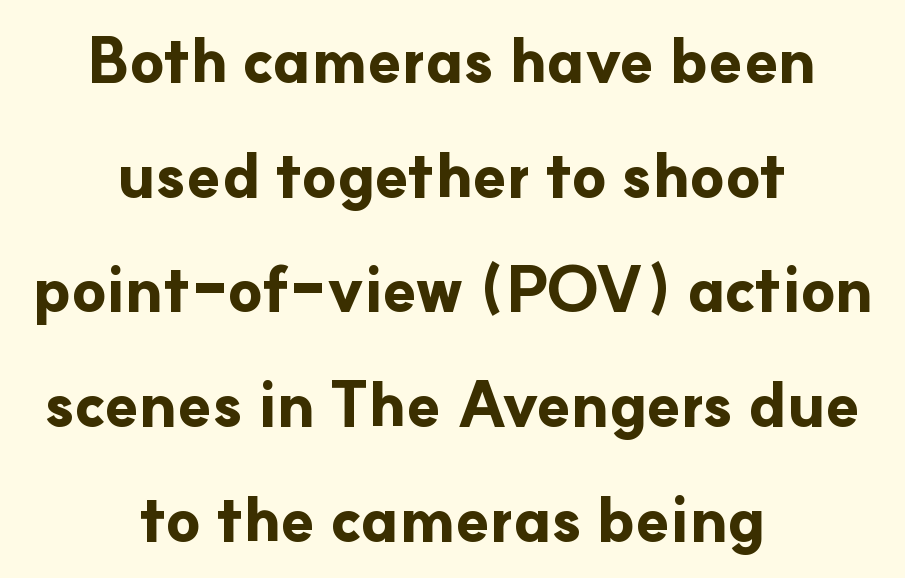
{"serif": "no", "italic": "no", "bold": "yes", "weight": "bold", "width": "normal", "stroke_contrast": "low", "x_height": "small", "monospaced": "no", "underline": "no", "align": "center", "line_spacing_ratio": 1.85, "letter_spacing": "normal", "letter_spacing_em": 0.0, "glyph_px": 62}
